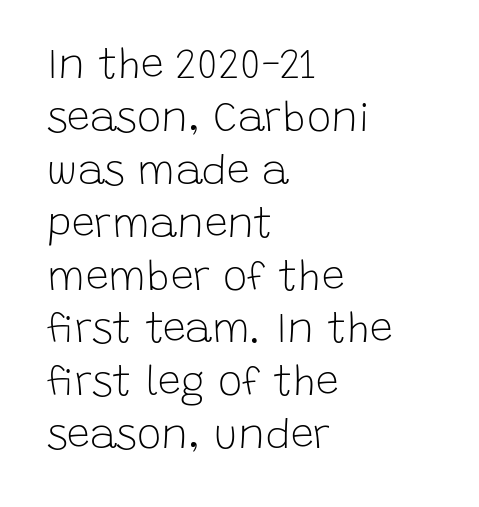
The image shows 41 px light sans-serif type, upright; set left-aligned, normal line spacing (1.29x), normal letter spacing, not underlined; low stroke contrast and a large x-height.
